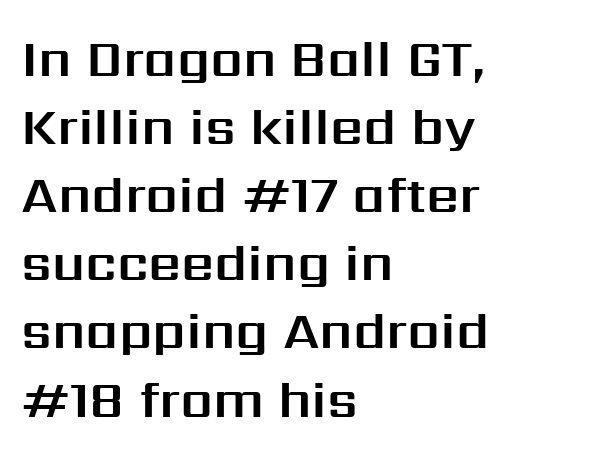
The image shows 52 px sans-serif type, upright; set left-aligned, normal line spacing (1.31x), normal letter spacing, not underlined; medium stroke contrast and a medium x-height.
